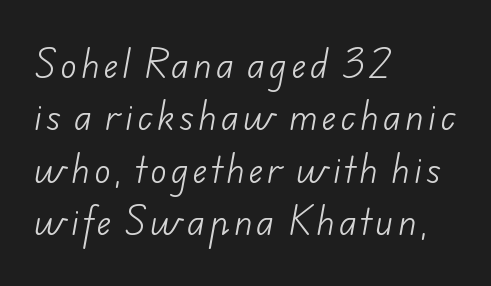
The passage shown is not bold in any degree. One-word summary of the alignment: left. Descenders hang freely into open space. The passage shown stacks its lines at a standard gap. Regarding serifs, this sample does without them. You could not count columns in this text — the font is proportionally spaced.
